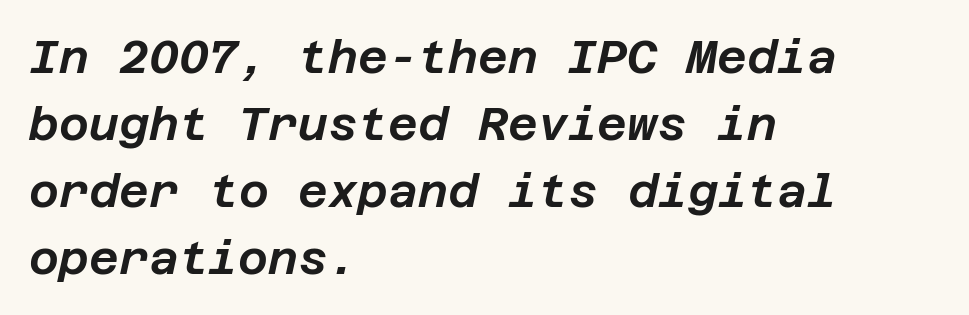
Q: Is the text italic (slanted)? A: Yes, it leans right by about 12 degrees.
Q: Is the text underlined? A: No.
Q: How is the paragraph aligned? A: Left-aligned.
Q: Is the spacing between letters normal or unusually wide? A: Normal.
Q: Is the spacing between lines tight, normal or loose? A: Normal.
Q: Width (condensed, normal, or wide)? A: Normal.
Q: Stroke contrast? A: Low.
Q: x-height? A: Large.
